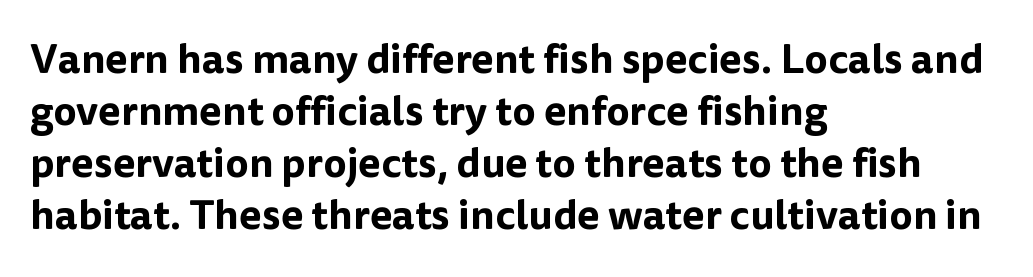
Q: Is the text italic (slanted)? A: No, it is upright.
Q: Is the typeface a serif or a sans-serif typeface? A: Sans-serif.
Q: Is the text underlined? A: No.
Q: How is the paragraph aligned? A: Left-aligned.
Q: Is the spacing between letters normal or unusually wide? A: Normal.
Q: Is the spacing between lines tight, normal or loose? A: Normal.
Q: Width (condensed, normal, or wide)? A: Normal.
Q: Stroke contrast? A: Low.
Q: x-height? A: Medium.
Q: Monospaced? A: No.
